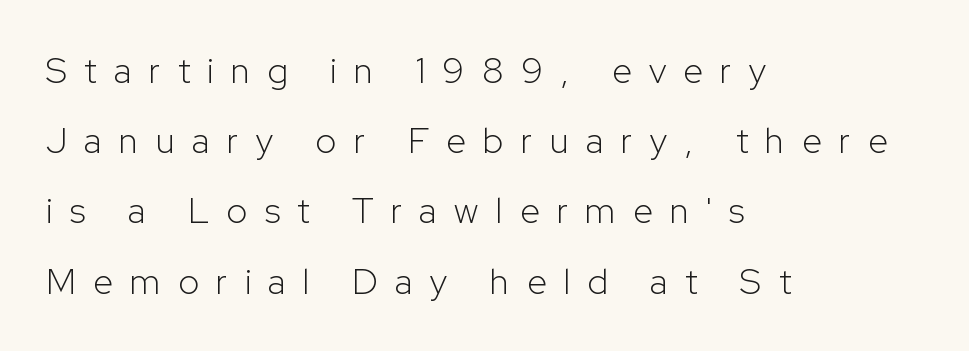
Stems here are at most as thick as an everyday book face. This sample has the flowing, uneven cadence of proportional lettering. If you measured baseline to baseline, you'd find a long distance. Beneath every word, the page is bare. The typesetter chose a ragged-right arrangement here.
